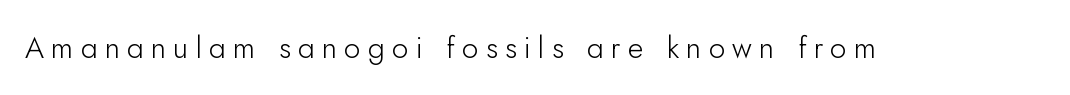
{"serif": "no", "italic": "no", "bold": "no", "weight": "light", "width": "normal", "stroke_contrast": "low", "x_height": "small", "monospaced": "no", "underline": "no", "letter_spacing": "wide", "letter_spacing_em": 0.24, "glyph_px": 30}
